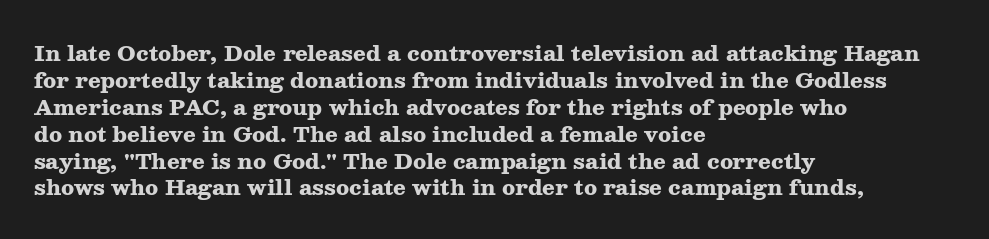
The image shows 21 px bold type, upright; set left-aligned, normal line spacing (1.28x), normal letter spacing, not underlined.
